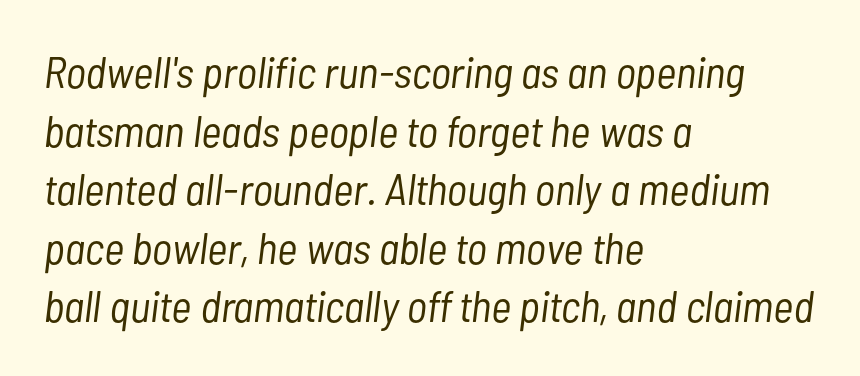
The image shows 44 px light, condensed type, italic (leaning right); set left-aligned, normal line spacing (1.33x), normal letter spacing, not underlined; low stroke contrast and a medium x-height.
